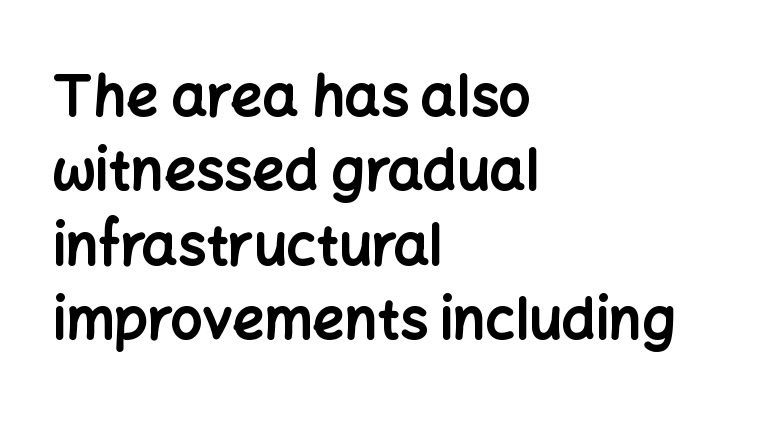
{"serif": "no", "italic": "no", "bold": "yes", "weight": "bold", "width": "normal", "stroke_contrast": "low", "x_height": "medium", "monospaced": "no", "underline": "no", "align": "left", "line_spacing": "normal", "line_spacing_ratio": 1.33, "letter_spacing": "normal", "letter_spacing_em": 0.0, "glyph_px": 56}
